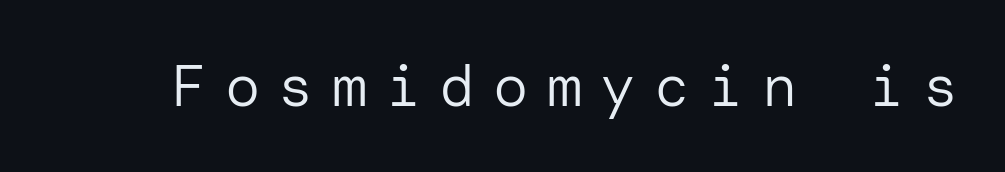
The image shows 59 px regular-weight sans-serif type, upright; set unusually wide letter spacing (+0.31 em), not underlined; low stroke contrast and a medium x-height.
